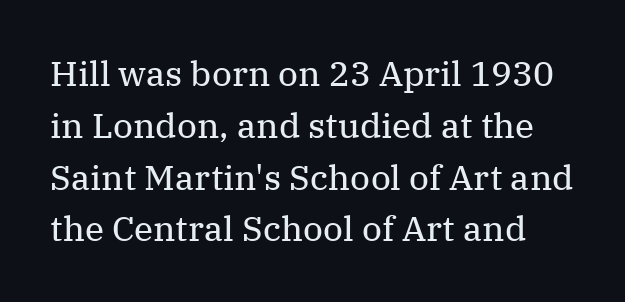
{"serif": "yes", "italic": "no", "bold": "no", "weight": "regular", "width": "normal", "stroke_contrast": "medium", "x_height": "medium", "monospaced": "no", "underline": "no", "line_spacing": "normal", "line_spacing_ratio": 1.48, "letter_spacing": "normal", "letter_spacing_em": 0.0, "glyph_px": 35}
